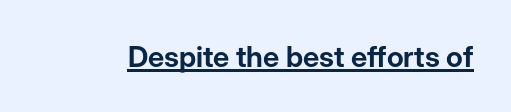
No feet cap the strokes, marking this as sans-serif type. Do the characters align in a grid? No, the font is proportional. Characters follow at the spacing the type designer built in. Glance below the letters and you will spot a drawn line. Nope, not italic — everything's standing straight.
